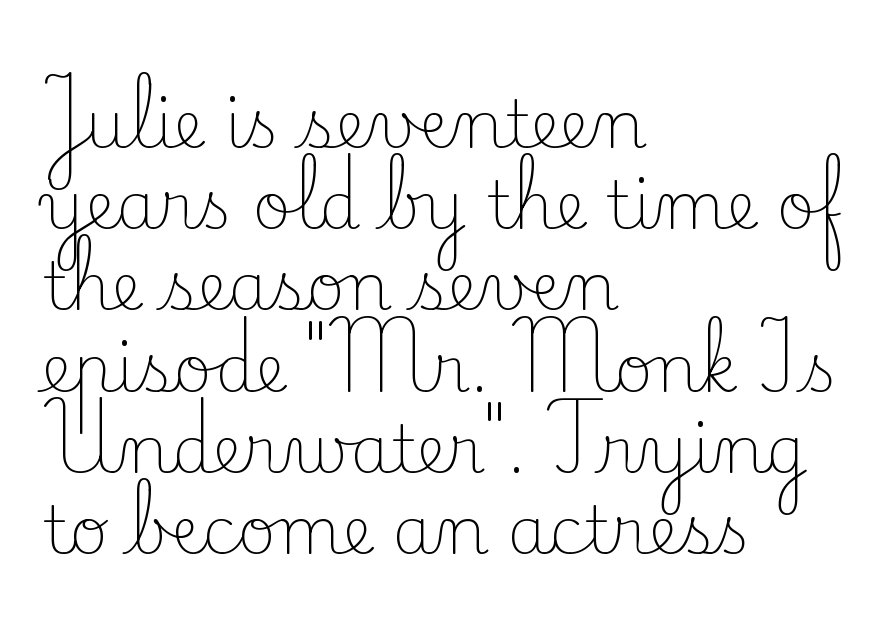
Caption: multi-line text, flush left, ragged right. Is this a fixed-width face? No — the glyphs have proportional, varying widths. These lines are composed in type with serifs. You could call the tracking neutral — neither tight nor loose.
